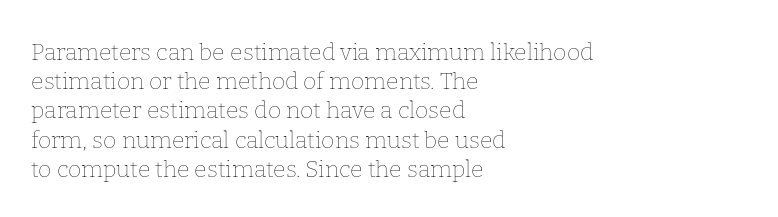
Nothing unusual about the tracking: characters are spaced as the font intends. Caption: multi-line text, flush left, ragged right. How would I describe the line gaps? Plain and ordinary. Unbolded letterforms with no extra heft.
